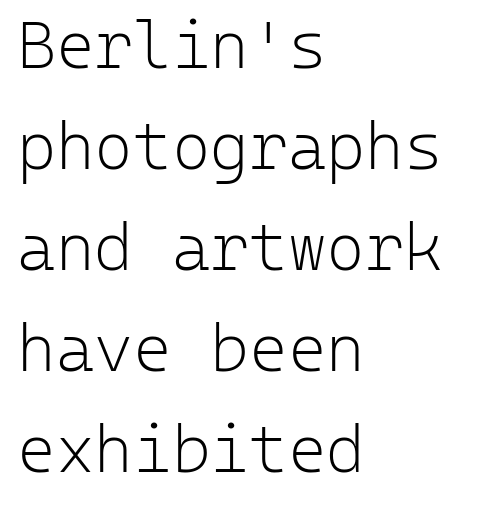
The image shows 66 px light sans-serif type, upright, monospaced; set left-aligned, normal line spacing (1.53x), normal letter spacing, not underlined; low stroke contrast and a medium x-height.
